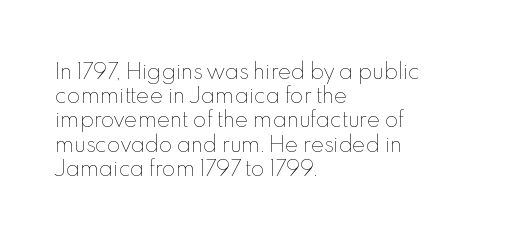
Q: Is the text bold? A: No.
Q: Is the text italic (slanted)? A: No, it is upright.
Q: Is the text underlined? A: No.
Q: How is the paragraph aligned? A: Left-aligned.
Q: Is the spacing between letters normal or unusually wide? A: Normal.
